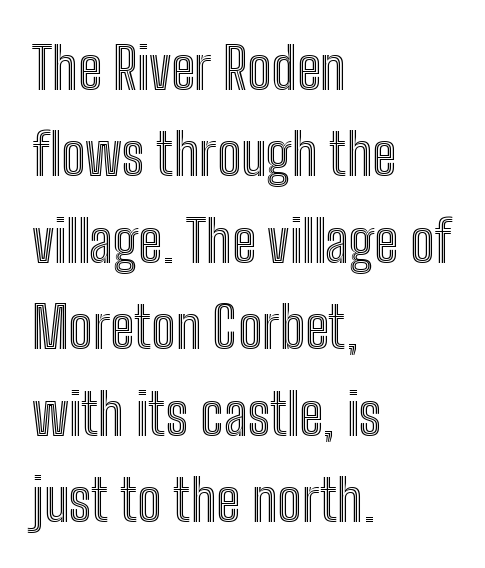
The image shows 58 px condensed type, upright; set left-aligned, normal line spacing (1.49x), normal letter spacing, not underlined; a medium x-height.
